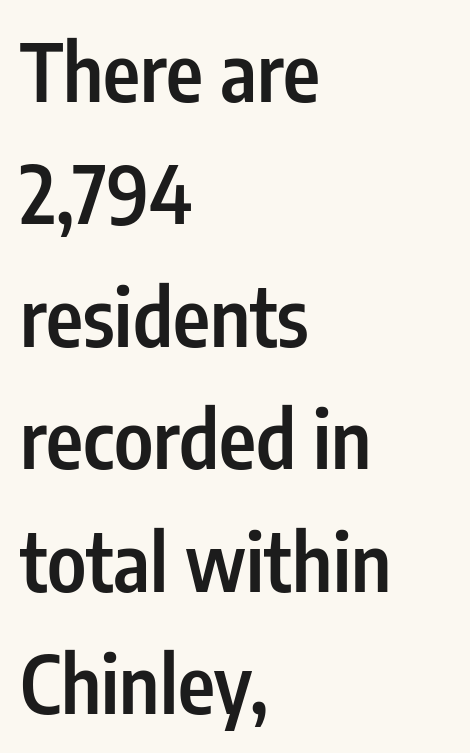
Q: Is the text bold? A: Semi-bold.
Q: Is the text italic (slanted)? A: No, it is upright.
Q: Is the typeface a serif or a sans-serif typeface? A: Sans-serif.
Q: Is the text underlined? A: No.
Q: How is the paragraph aligned? A: Left-aligned.
Q: Is the spacing between letters normal or unusually wide? A: Normal.
Q: Is the spacing between lines tight, normal or loose? A: Normal.
Q: Width (condensed, normal, or wide)? A: Condensed.
Q: Stroke contrast? A: Low.
Q: x-height? A: Medium.
Q: Monospaced? A: No.
